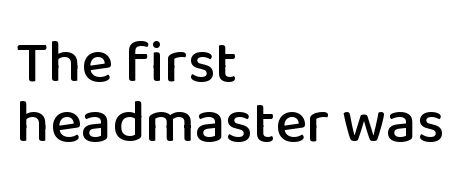
Q: Is the text italic (slanted)? A: No, it is upright.
Q: Is the typeface a serif or a sans-serif typeface? A: Sans-serif.
Q: Is the text underlined? A: No.
Q: How is the paragraph aligned? A: Left-aligned.
Q: Is the spacing between letters normal or unusually wide? A: Normal.
Q: Is the spacing between lines tight, normal or loose? A: Tight.
Q: Width (condensed, normal, or wide)? A: Normal.
Q: Stroke contrast? A: Low.
Q: x-height? A: Medium.
Q: Monospaced? A: No.
